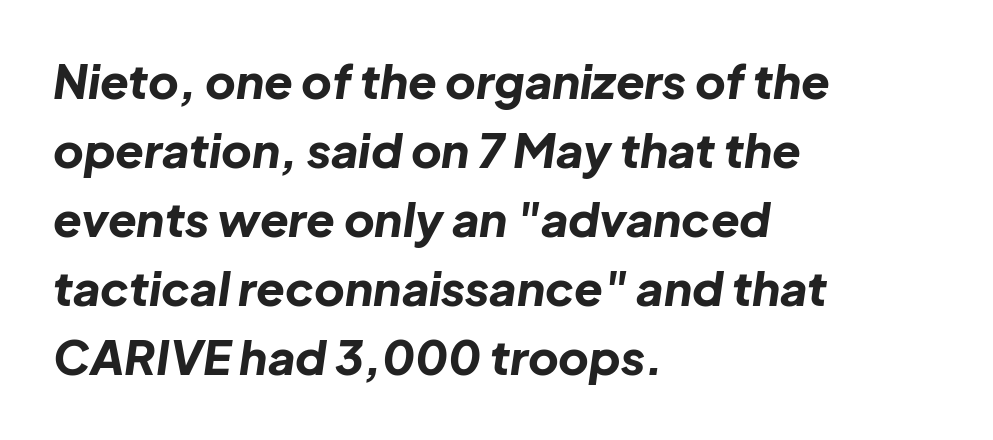
{"italic": "yes", "lean": "right", "slant_degrees": 8, "bold": "yes", "weight": "bold", "width": "normal", "stroke_contrast": "low", "x_height": "medium", "monospaced": "no", "underline": "no", "align": "left", "line_spacing": "normal", "line_spacing_ratio": 1.47, "letter_spacing": "normal", "letter_spacing_em": 0.0, "glyph_px": 47}
